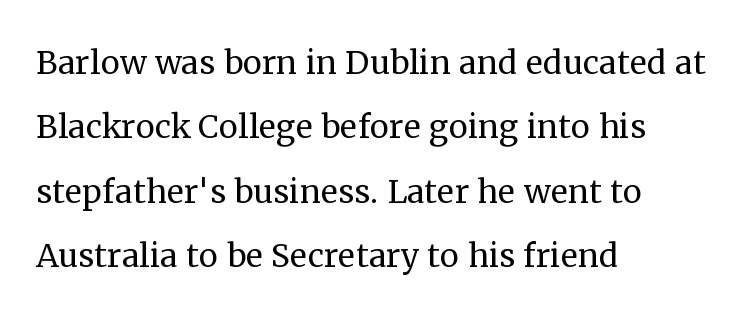
{"serif": "yes", "italic": "no", "bold": "no", "weight": "regular", "width": "normal", "stroke_contrast": "medium", "x_height": "medium", "monospaced": "no", "underline": "no", "align": "left", "line_spacing": "normal", "line_spacing_ratio": 1.5, "letter_spacing": "normal", "letter_spacing_em": 0.0, "glyph_px": 43}
